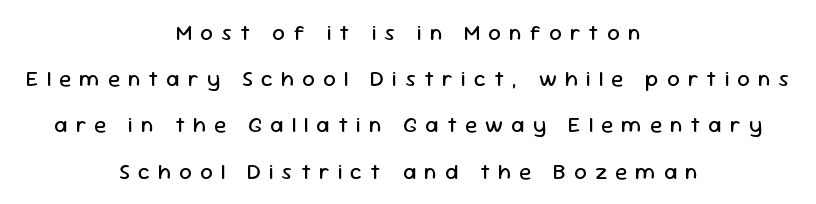
{"italic": "no", "bold": "no", "underline": "no", "align": "center", "line_spacing": "loose", "line_spacing_ratio": 2.1, "letter_spacing": "wide", "letter_spacing_em": 0.37, "glyph_px": 22}
